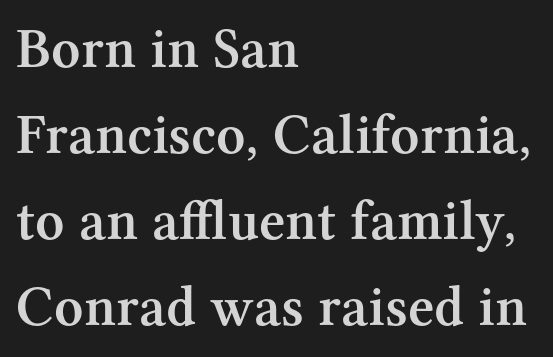
The image shows 57 px semibold serif type, upright; set left-aligned, normal line spacing (1.51x), normal letter spacing, not underlined; medium stroke contrast and a medium x-height.
